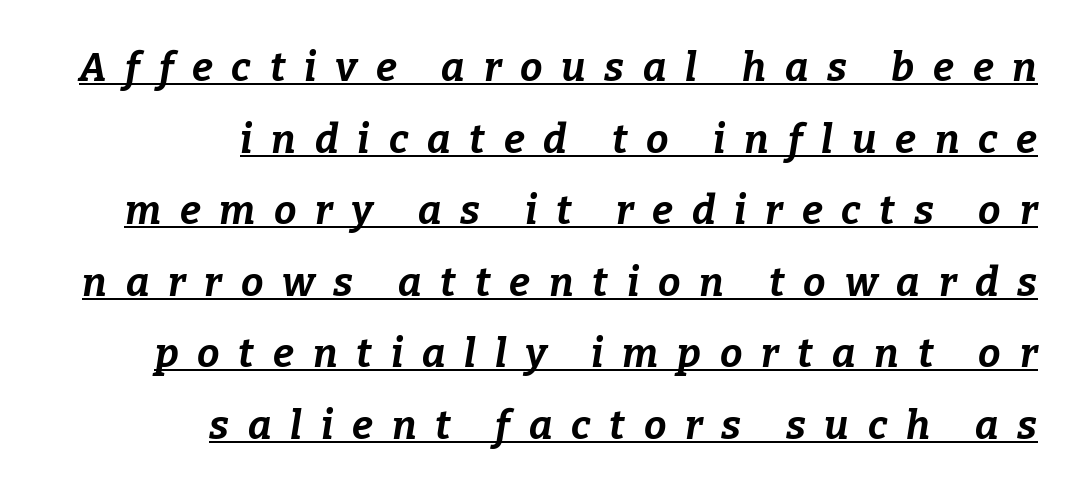
Do the characters align in a grid? No, the font is proportional. These lines are set flush right with a ragged left edge. Slanted lettering throughout. Underlined type.
